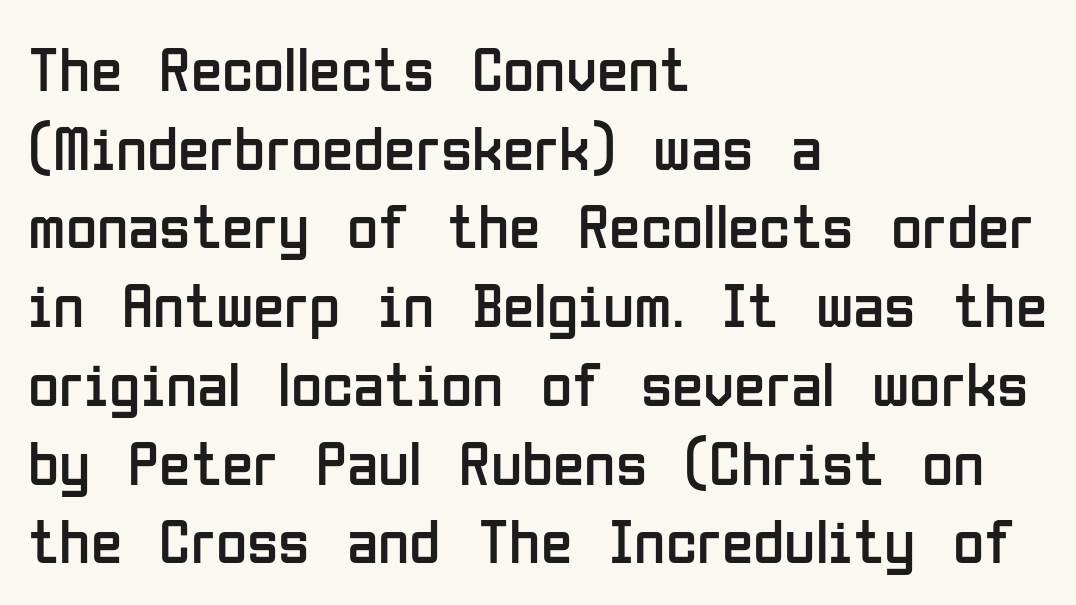
These lines stack with their left ends in a neat column. The space directly below the letters is spotless. The letterforms sit shoulder to shoulder at normal distance. Think standard paragraph weight, or any step lighter than that.
